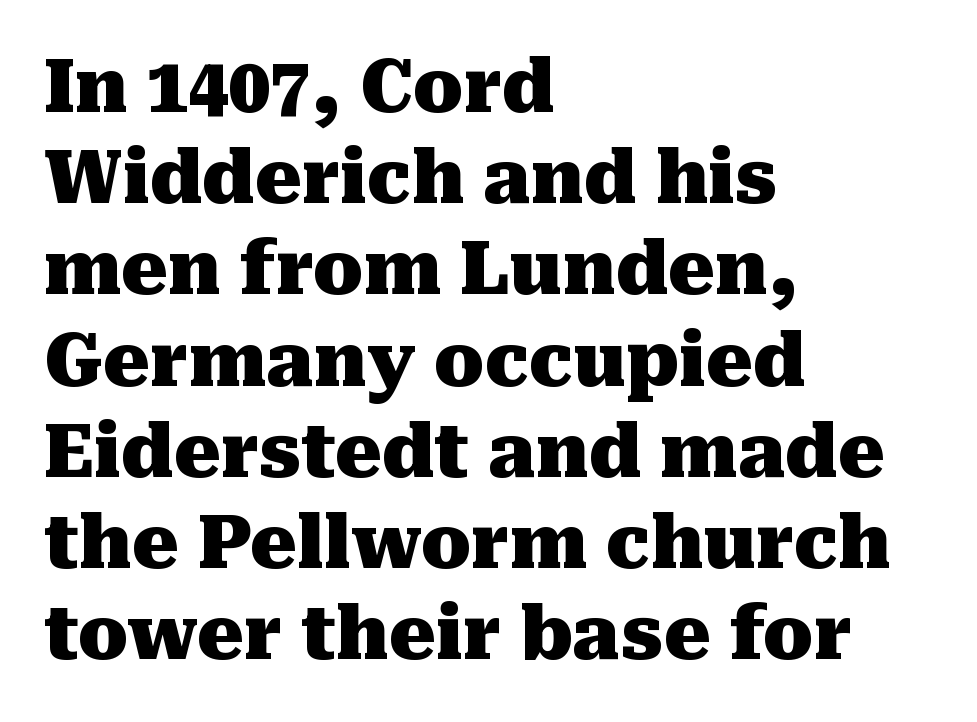
Q: Is the text bold? A: Yes.
Q: Is the text italic (slanted)? A: No, it is upright.
Q: Is the typeface a serif or a sans-serif typeface? A: Serif.
Q: Is the text underlined? A: No.
Q: How is the paragraph aligned? A: Left-aligned.
Q: Is the spacing between letters normal or unusually wide? A: Normal.
Q: Is the spacing between lines tight, normal or loose? A: Normal.
Q: Width (condensed, normal, or wide)? A: Normal.
Q: Stroke contrast? A: Medium.
Q: x-height? A: Medium.
Q: Monospaced? A: No.
